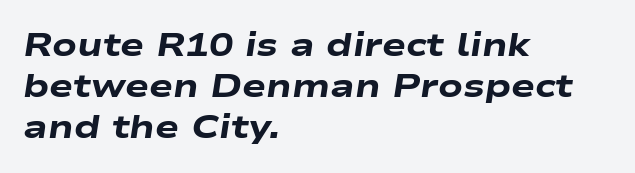
Q: Is the text bold? A: Yes.
Q: Is the text italic (slanted)? A: Yes, it leans right by about 9 degrees.
Q: Is the text underlined? A: No.
Q: How is the paragraph aligned? A: Left-aligned.
Q: Is the spacing between letters normal or unusually wide? A: Normal.
Q: Is the spacing between lines tight, normal or loose? A: Normal.
Q: Width (condensed, normal, or wide)? A: Wide.
Q: Stroke contrast? A: Low.
Q: x-height? A: Medium.
Q: Monospaced? A: No.
